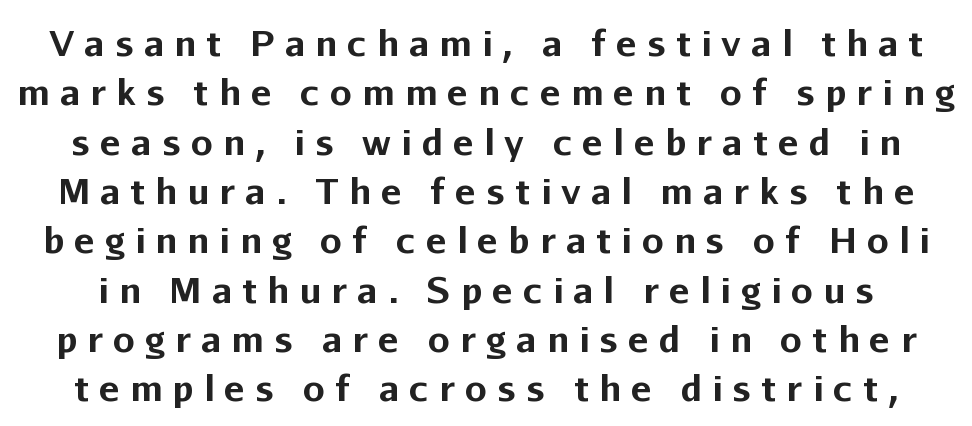
{"serif": "no", "italic": "no", "bold": "yes", "weight": "bold", "width": "normal", "stroke_contrast": "low", "x_height": "medium", "monospaced": "no", "underline": "no", "line_spacing": "normal", "line_spacing_ratio": 1.41, "letter_spacing": "wide", "letter_spacing_em": 0.29, "glyph_px": 35}
